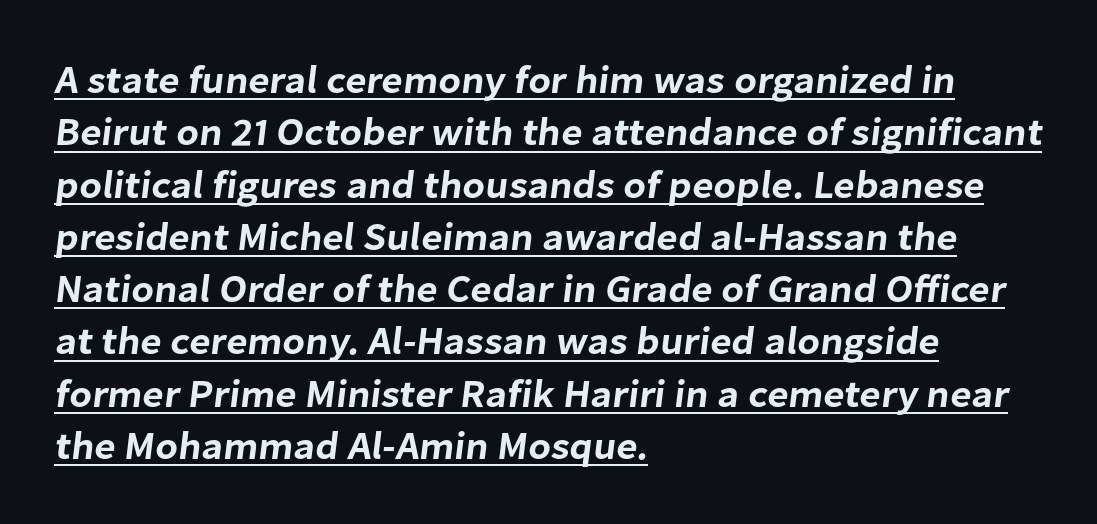
Q: Is the typeface a serif or a sans-serif typeface? A: Sans-serif.
Q: Is the text underlined? A: Yes.
Q: How is the paragraph aligned? A: Left-aligned.
Q: Is the spacing between letters normal or unusually wide? A: Normal.
Q: Is the spacing between lines tight, normal or loose? A: Normal.
Q: Width (condensed, normal, or wide)? A: Normal.
Q: Stroke contrast? A: Low.
Q: x-height? A: Medium.
Q: Monospaced? A: No.
